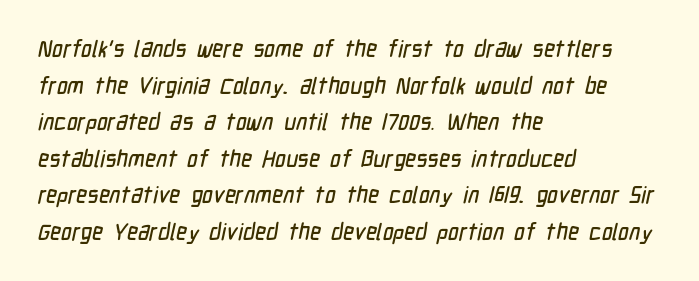
Caption: multi-line text, flush left, ragged right. Only glyphs here, with clear space below each row. Vertically, the passage feels balanced, rows spaced as you'd expect. Here the glyphs are tracked normally, forming tight word shapes.
